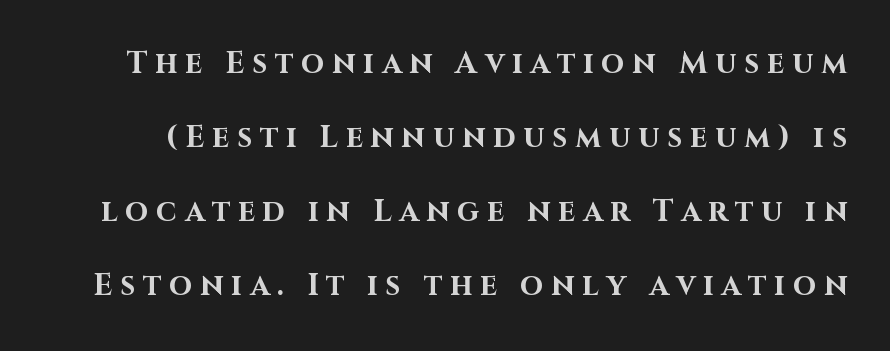
The image shows 30 px bold sans-serif type, upright; set loose line spacing (2.47x), unusually wide letter spacing (+0.26 em), not underlined; high stroke contrast and a large x-height.
